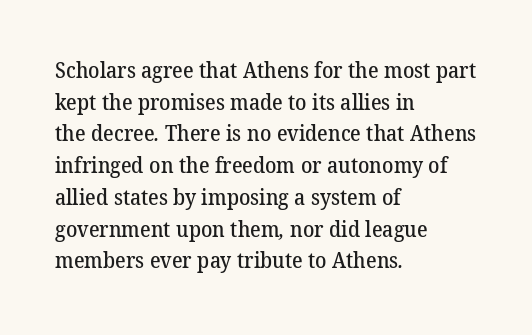
Q: Is the text bold? A: Semi-bold.
Q: Is the text underlined? A: No.
Q: How is the paragraph aligned? A: Left-aligned.
Q: Is the spacing between letters normal or unusually wide? A: Normal.
Q: Is the spacing between lines tight, normal or loose? A: Normal.
